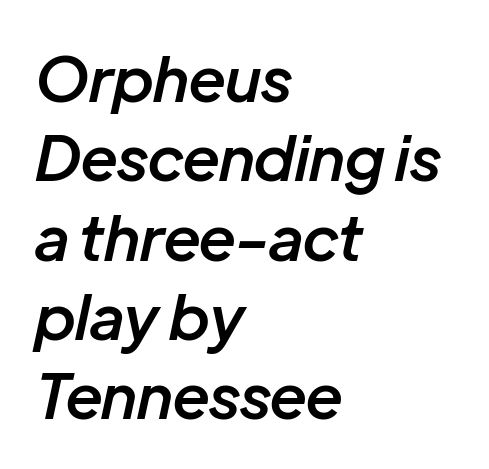
The rendering uses natural spacing where letterforms have individual widths. Inter-character spacing is left at the font's built-in metrics. These lines were composed using italics. Left-aligned paragraph, ragged on the right. Plain, unruled lines of type. In terms of leading, this rendering sits right in the middle.
